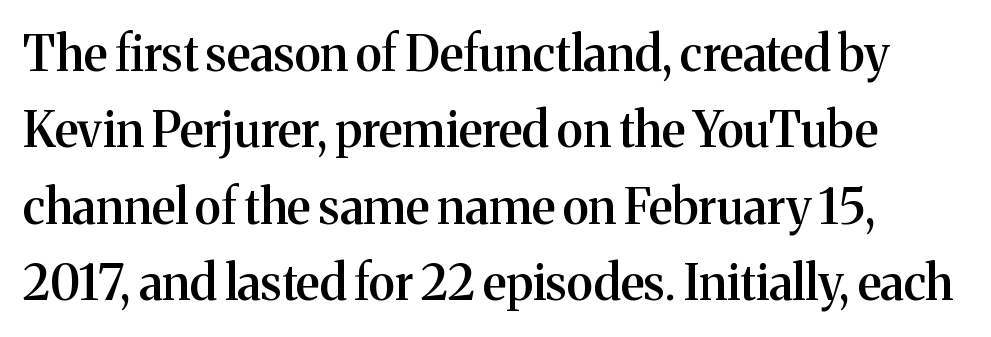
Q: Is the text bold? A: Semi-bold.
Q: Is the text italic (slanted)? A: No, it is upright.
Q: Is the typeface a serif or a sans-serif typeface? A: Serif.
Q: Is the text underlined? A: No.
Q: Is the spacing between letters normal or unusually wide? A: Normal.
Q: Is the spacing between lines tight, normal or loose? A: Normal.
Q: Width (condensed, normal, or wide)? A: Normal.
Q: Stroke contrast? A: Medium.
Q: x-height? A: Medium.
Q: Monospaced? A: No.
